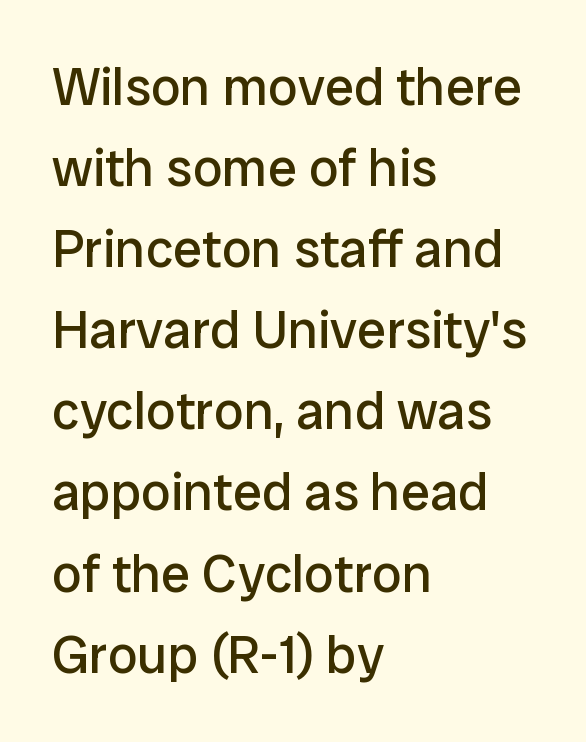
The face used here is proportionally spaced, like ordinary book or web type. Default kerning and tracking; the words read as compact shapes. Examine the stroke ends and you'll find no serifs. The rows are spaced the way most documents space them.
